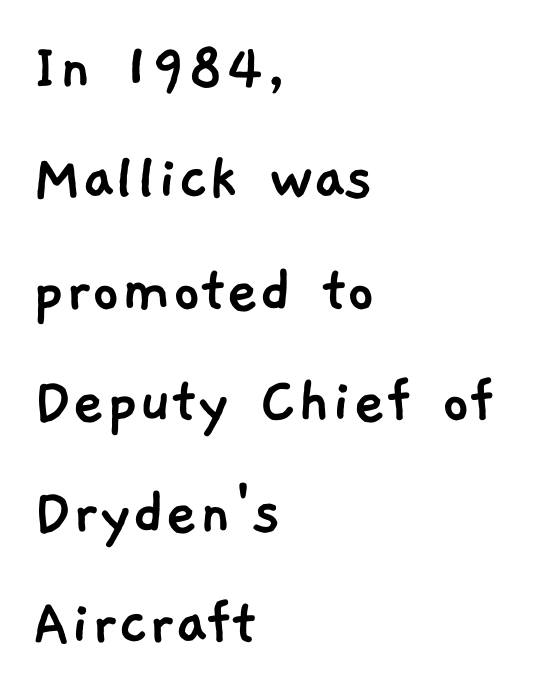
The lines are quadded left. These lines sit exactly where default settings would place them. Type style note: lacks serifs. Each word holds together tightly as a unit, with standard inter-letter gaps.
